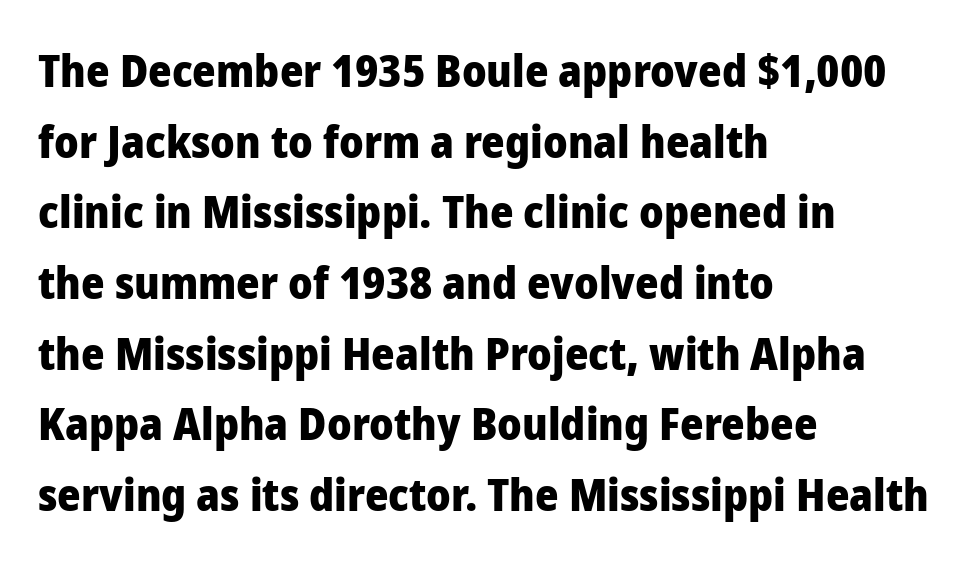
Regarding leading, the lines here are spaced in the standard way. A student would call this left alignment; a typographer would say flush left, rag right. Is the type bold? Yes — the strokes are clearly thick and heavy. Each word holds together tightly as a unit, with standard inter-letter gaps. You can tell from the bare stems that sans-serif type was used. Anything drawn beneath the words? Only blank space.
